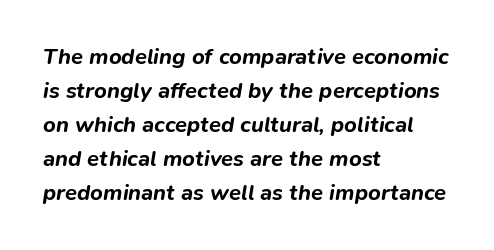
Q: Is the text bold? A: Yes.
Q: Is the text italic (slanted)? A: Yes, it leans right by about 9 degrees.
Q: Is the text underlined? A: No.
Q: How is the paragraph aligned? A: Left-aligned.
Q: Is the spacing between letters normal or unusually wide? A: Normal.
Q: Is the spacing between lines tight, normal or loose? A: Normal.
